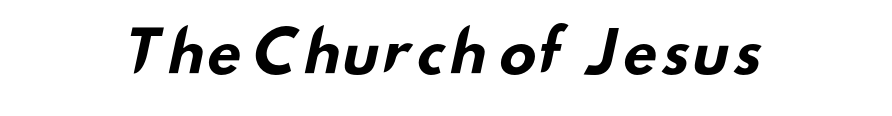
The image shows 57 px bold, wide sans-serif type; set normal letter spacing, not underlined; low stroke contrast and a small x-height.
